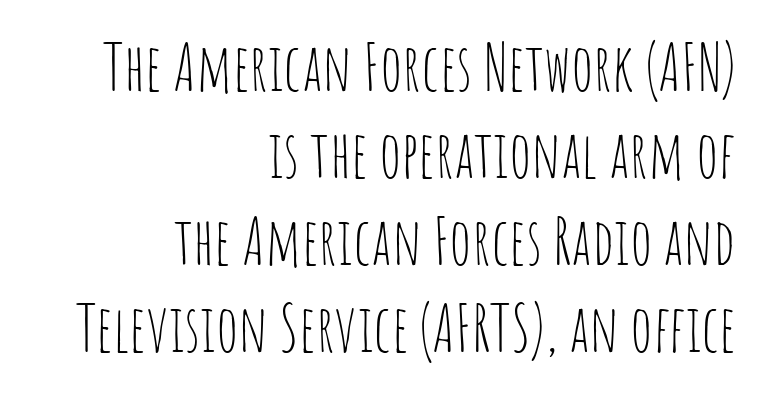
Q: Is the text bold? A: No.
Q: Is the text italic (slanted)? A: No, it is upright.
Q: Is the typeface a serif or a sans-serif typeface? A: Sans-serif.
Q: Is the text underlined? A: No.
Q: How is the paragraph aligned? A: Right-aligned.
Q: Is the spacing between letters normal or unusually wide? A: Normal.
Q: Is the spacing between lines tight, normal or loose? A: Normal.
Q: Width (condensed, normal, or wide)? A: Condensed.
Q: Stroke contrast? A: Low.
Q: x-height? A: Large.
Q: Monospaced? A: No.
